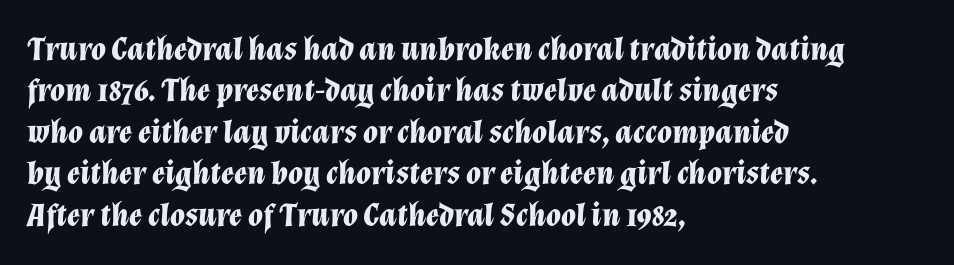
The image shows 34 px bold type, italic (leaning right); set left-aligned, line spacing 1.22x, normal letter spacing, not underlined; low stroke contrast and a medium x-height.
